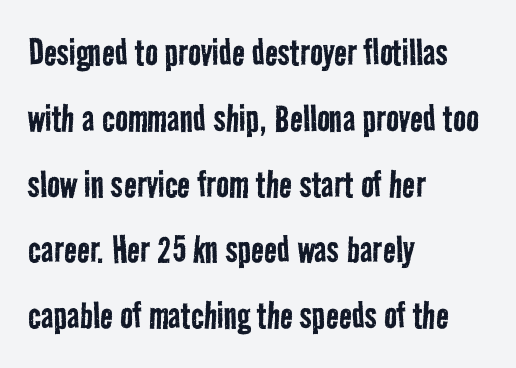
{"serif": "no", "bold": "no", "weight": "regular", "width": "condensed", "stroke_contrast": "low", "x_height": "medium", "monospaced": "no", "underline": "no", "align": "left", "line_spacing": "normal", "line_spacing_ratio": 1.53, "letter_spacing": "normal", "letter_spacing_em": 0.0, "glyph_px": 43}
